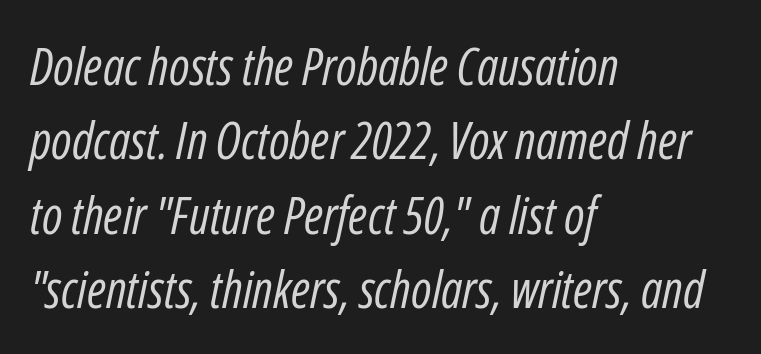
{"italic": "yes", "lean": "right", "slant_degrees": 12, "bold": "no", "weight": "regular", "width": "condensed", "stroke_contrast": "low", "x_height": "medium", "monospaced": "no", "underline": "no", "align": "left", "line_spacing": "normal", "line_spacing_ratio": 1.46, "letter_spacing": "normal", "letter_spacing_em": 0.0, "glyph_px": 51}
